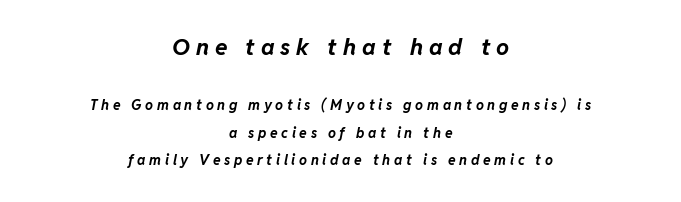
{"italic": "yes", "lean": "right", "slant_degrees": 11, "bold": "yes", "underline": "no", "align": "center", "line_spacing": "loose", "line_spacing_ratio": 1.98, "letter_spacing": "wide", "letter_spacing_em": 0.26, "larger_block": "first", "size_ratio": 1.64, "glyph_px": 23}
